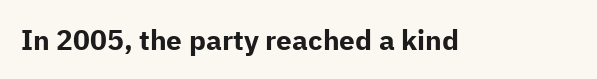
Q: Is the text bold? A: Yes.
Q: Is the text italic (slanted)? A: No, it is upright.
Q: Is the typeface a serif or a sans-serif typeface? A: Sans-serif.
Q: Is the text underlined? A: No.
Q: Is the spacing between letters normal or unusually wide? A: Normal.
Q: Width (condensed, normal, or wide)? A: Normal.
Q: Stroke contrast? A: Low.
Q: x-height? A: Medium.
Q: Monospaced? A: No.
